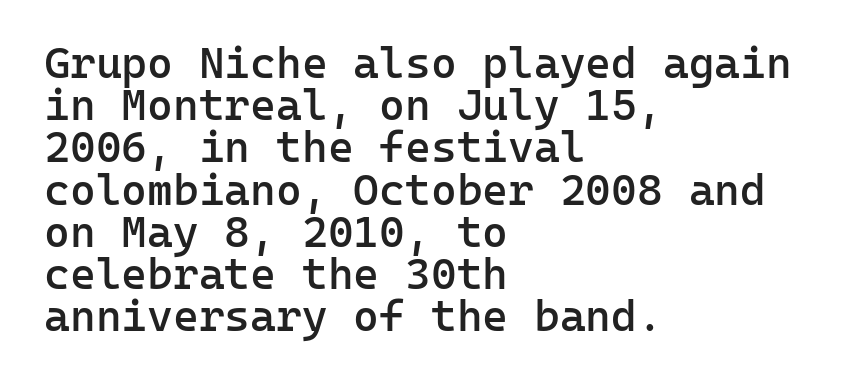
Does the type have serifs? No, each stem ends abruptly. Every character here occupies the same horizontal width, giving the sample a typewriter-like rhythm. Whoever set this chose condensed vertical rhythm over breathing room. Caption: semibold face, moderately heavy strokes. Each word holds together tightly as a unit, with standard inter-letter gaps. This sample is left-justified, so line endings fall wherever the words run out.
